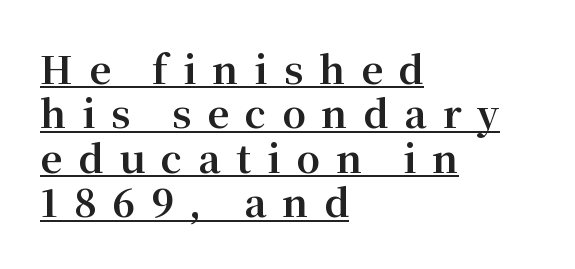
The image shows 38 px bold serif type, upright; set left-aligned, line spacing 1.17x, unusually wide letter spacing (+0.42 em), underlined; medium stroke contrast and a medium x-height.
